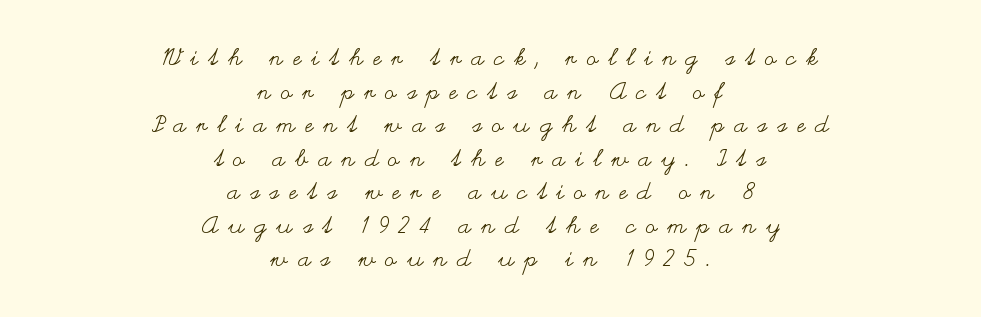
Letters rest on an invisible, unmarked baseline. Counters stay open thanks to moderate or lighter strokes. Does the leading feel generous? No, just average. Each line is balanced around a shared central axis.
